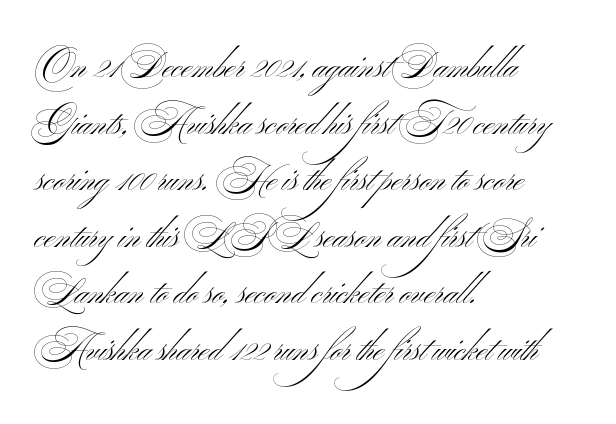
{"serif": "no", "bold": "no", "weight": "light", "width": "wide", "stroke_contrast": "medium", "x_height": "small", "monospaced": "no", "underline": "no", "align": "left", "line_spacing": "normal", "line_spacing_ratio": 1.57, "letter_spacing": "normal", "letter_spacing_em": 0.0, "glyph_px": 36}
